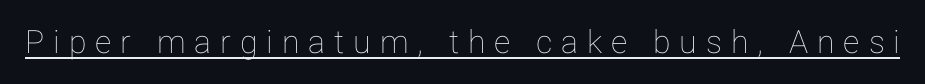
Quick note: not italic, upright. The face used here is rendered with a markedly widened letterfit. Here the designer chose a conventional face with non-uniform glyph widths. Compared with undecorated copy, this sample adds a rule below the words.
